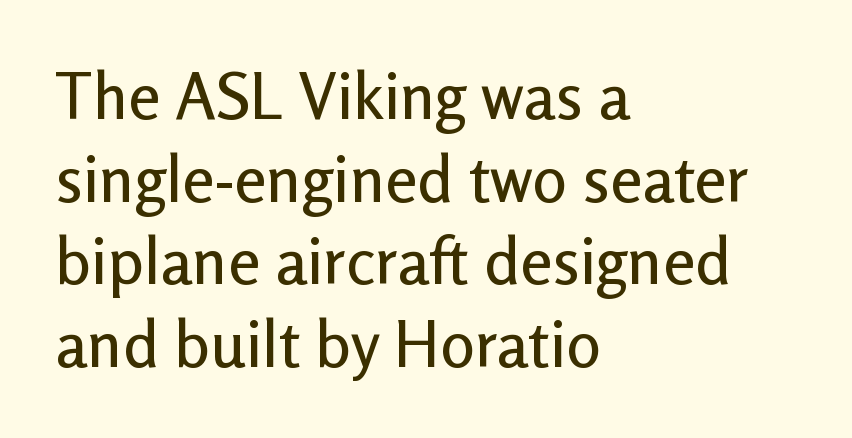
Q: Is the text italic (slanted)? A: No, it is upright.
Q: Is the typeface a serif or a sans-serif typeface? A: Sans-serif.
Q: Is the text underlined? A: No.
Q: How is the paragraph aligned? A: Left-aligned.
Q: Is the spacing between letters normal or unusually wide? A: Normal.
Q: Is the spacing between lines tight, normal or loose? A: Normal.
Q: Width (condensed, normal, or wide)? A: Normal.
Q: Stroke contrast? A: Low.
Q: x-height? A: Medium.
Q: Monospaced? A: No.
